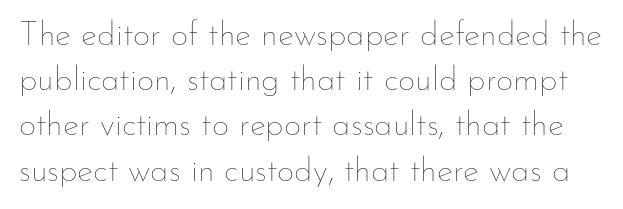
{"italic": "no", "bold": "no", "weight": "thin", "width": "normal", "stroke_contrast": "low", "x_height": "small", "monospaced": "no", "underline": "no", "line_spacing": "normal", "line_spacing_ratio": 1.33, "letter_spacing": "normal", "letter_spacing_em": 0.0, "glyph_px": 34}
